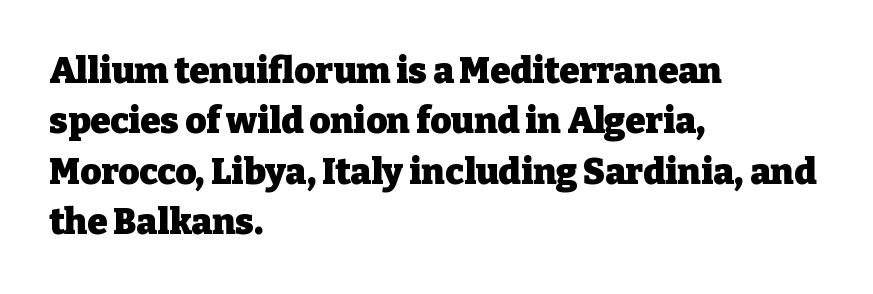
{"serif": "yes", "italic": "no", "bold": "yes", "weight": "heavy", "width": "normal", "stroke_contrast": "low", "x_height": "medium", "monospaced": "no", "underline": "no", "align": "left", "line_spacing": "normal", "line_spacing_ratio": 1.4, "letter_spacing": "normal", "letter_spacing_em": 0.0, "glyph_px": 36}
